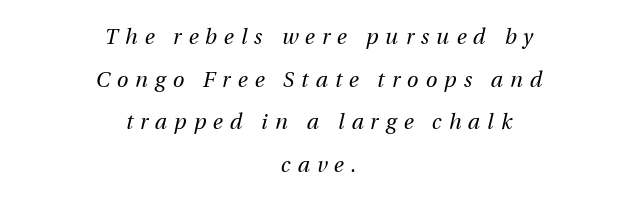
Q: Is the text bold? A: No.
Q: Is the text italic (slanted)? A: Yes, it leans right by about 13 degrees.
Q: Is the text underlined? A: No.
Q: How is the paragraph aligned? A: Centered.
Q: Is the spacing between letters normal or unusually wide? A: Unusually wide.
Q: Is the spacing between lines tight, normal or loose? A: Loose.
